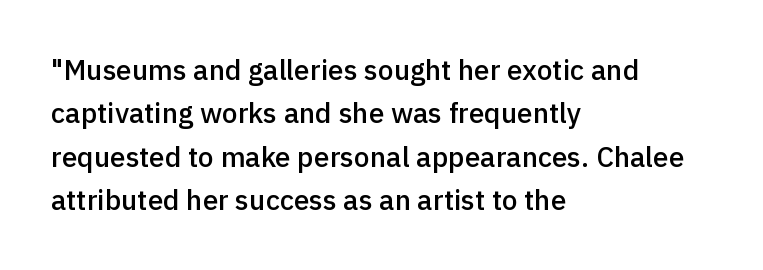
The image shows 28 px semibold sans-serif type, upright; set left-aligned, normal line spacing (1.55x), normal letter spacing, not underlined; a medium x-height.
